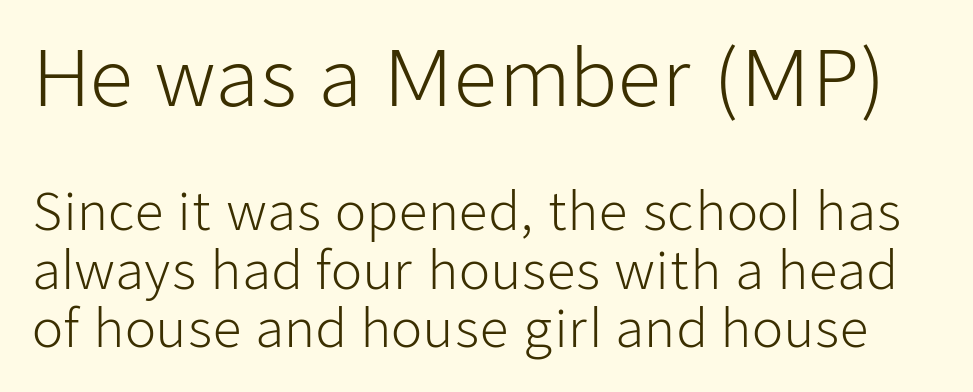
Q: Is the text bold? A: No.
Q: Is the text italic (slanted)? A: No, it is upright.
Q: Is the typeface a serif or a sans-serif typeface? A: Sans-serif.
Q: Is the text underlined? A: No.
Q: Is the spacing between letters normal or unusually wide? A: Normal.
Q: Is the spacing between lines tight, normal or loose? A: Tight.
Q: Which block of text is set in a larger size, the first (top) or the second (bottom)? A: The first (top) one.
Q: Width (condensed, normal, or wide)? A: Normal.
Q: Stroke contrast? A: Low.
Q: x-height? A: Medium.
Q: Monospaced? A: No.
